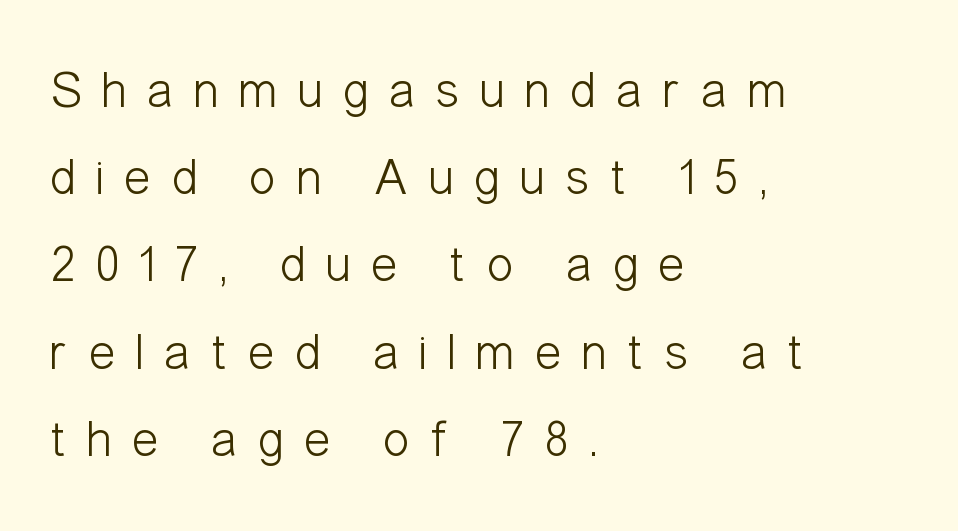
No letter is thick-stroked: the sample isn't bold. The area under the type is left untouched. Each letter keeps its own natural width here, so spacing adapts to shape. The axis of the letterforms is exactly vertical.
